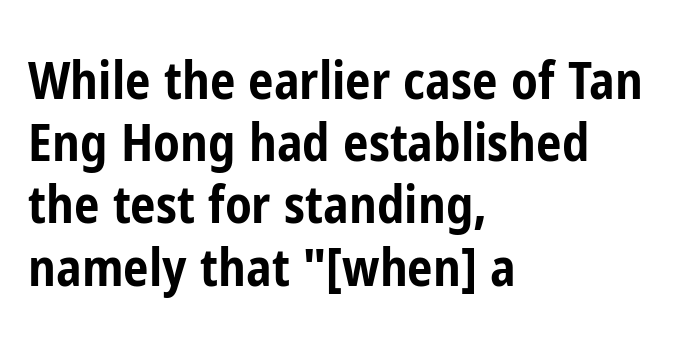
The image shows 51 px bold, condensed sans-serif type, upright; set left-aligned, line spacing 1.22x, normal letter spacing, not underlined; low stroke contrast and a medium x-height.
